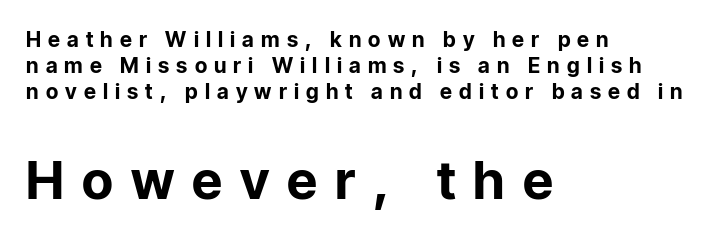
These lines have a slow, spaced-out rhythm from letter to letter. Type style note: lacks serifs. The typography opts for an upright posture over an oblique one. The more generous point size was reserved for the lower chunk. Vertically, the passage feels balanced, rows spaced as you'd expect.
